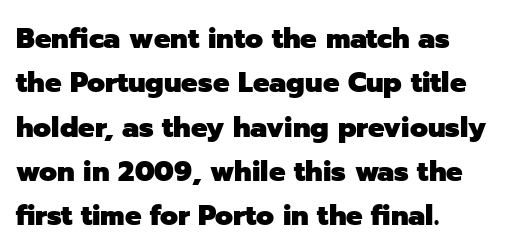
Q: Is the text bold? A: Yes.
Q: Is the text italic (slanted)? A: No, it is upright.
Q: Is the typeface a serif or a sans-serif typeface? A: Sans-serif.
Q: Is the text underlined? A: No.
Q: How is the paragraph aligned? A: Left-aligned.
Q: Is the spacing between letters normal or unusually wide? A: Normal.
Q: Is the spacing between lines tight, normal or loose? A: Normal.
Q: Width (condensed, normal, or wide)? A: Normal.
Q: Stroke contrast? A: Low.
Q: x-height? A: Medium.
Q: Monospaced? A: No.
